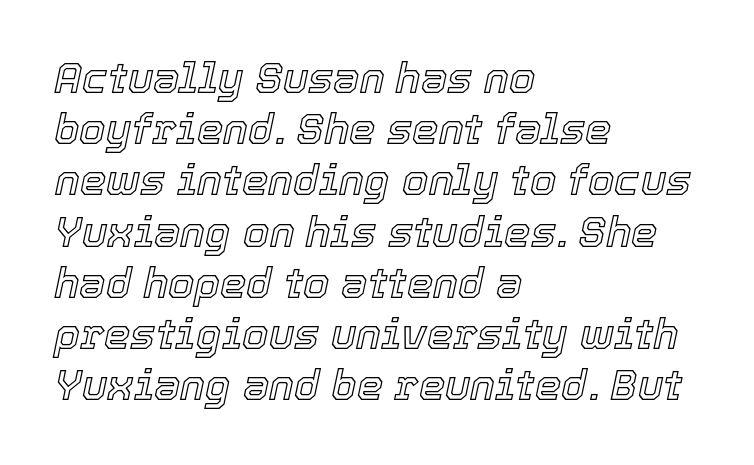
The image shows 42 px text type, italic (leaning right); set left-aligned, line spacing 1.22x, normal letter spacing, not underlined; a medium x-height.
